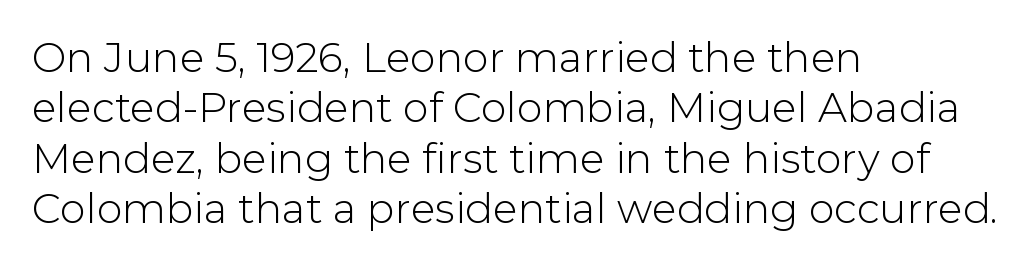
Q: Is the text bold? A: No.
Q: Is the text italic (slanted)? A: No, it is upright.
Q: Is the typeface a serif or a sans-serif typeface? A: Sans-serif.
Q: Is the text underlined? A: No.
Q: How is the paragraph aligned? A: Left-aligned.
Q: Is the spacing between letters normal or unusually wide? A: Normal.
Q: Width (condensed, normal, or wide)? A: Normal.
Q: Stroke contrast? A: Low.
Q: x-height? A: Medium.
Q: Monospaced? A: No.
